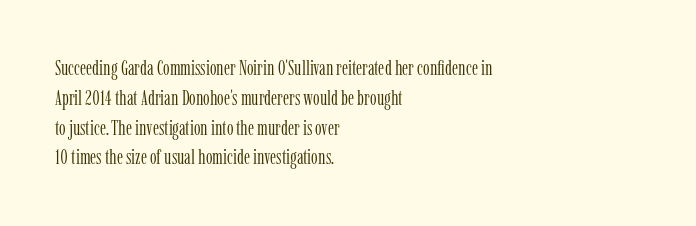
Quick note: interline space is typical. Nothing unusual about the tracking: characters are spaced as the font intends. Unmarked baselines from the first word to the last. No italicization has been applied; the sample stays upright.
